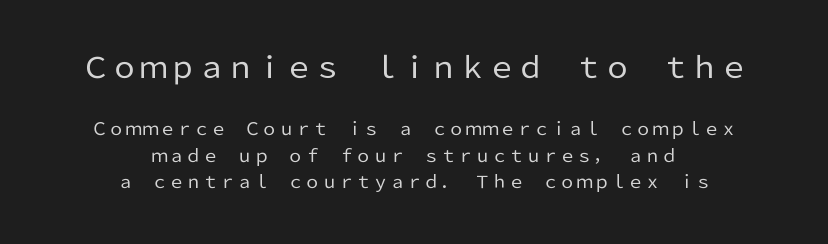
The upper block of text is set noticeably larger than the block beneath it. The leading is moderate, giving the passage an even texture. The rendering shows plain stroke endings on the letterforms — a sans-serif design. The typography opts for an upright posture over an oblique one. The letters advance in unequal steps, a hallmark of proportional type.
